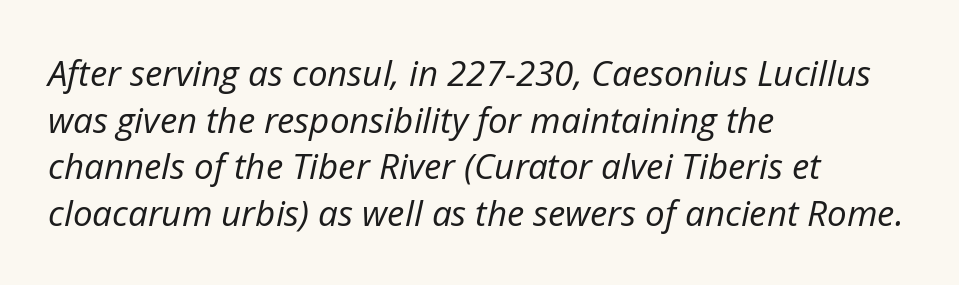
{"italic": "yes", "lean": "right", "slant_degrees": 12, "bold": "no", "weight": "regular", "width": "normal", "stroke_contrast": "low", "x_height": "medium", "monospaced": "no", "underline": "no", "align": "left", "line_spacing": "normal", "line_spacing_ratio": 1.33, "letter_spacing": "normal", "letter_spacing_em": 0.0, "glyph_px": 35}
